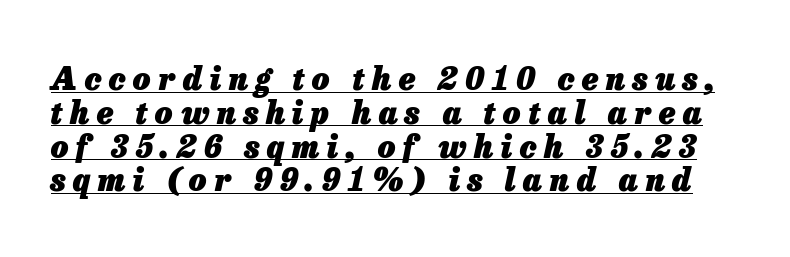
The image shows 31 px heavy type, italic (leaning right); set tight line spacing (1.09x), unusually wide letter spacing (+0.24 em), underlined; low stroke contrast and a medium x-height.
